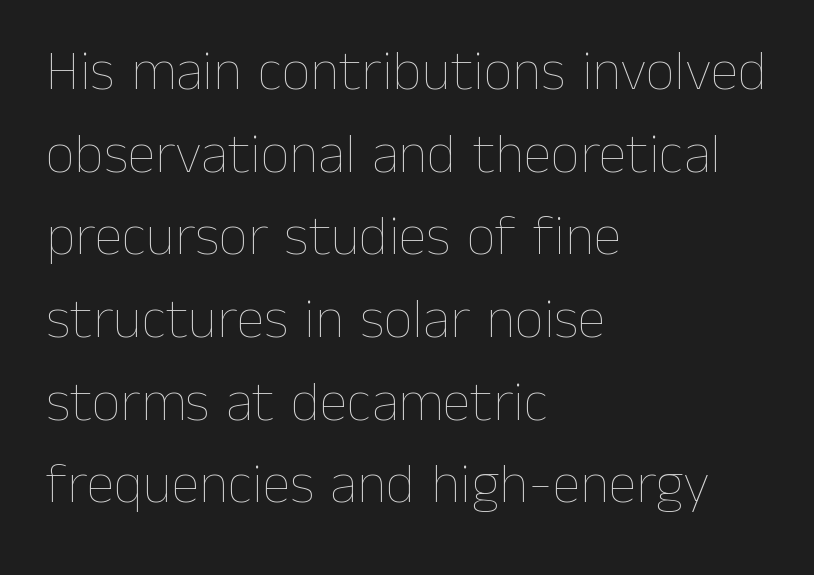
The image shows 57 px thin type, upright; set left-aligned, normal line spacing (1.45x), normal letter spacing, not underlined; low stroke contrast and a medium x-height.
